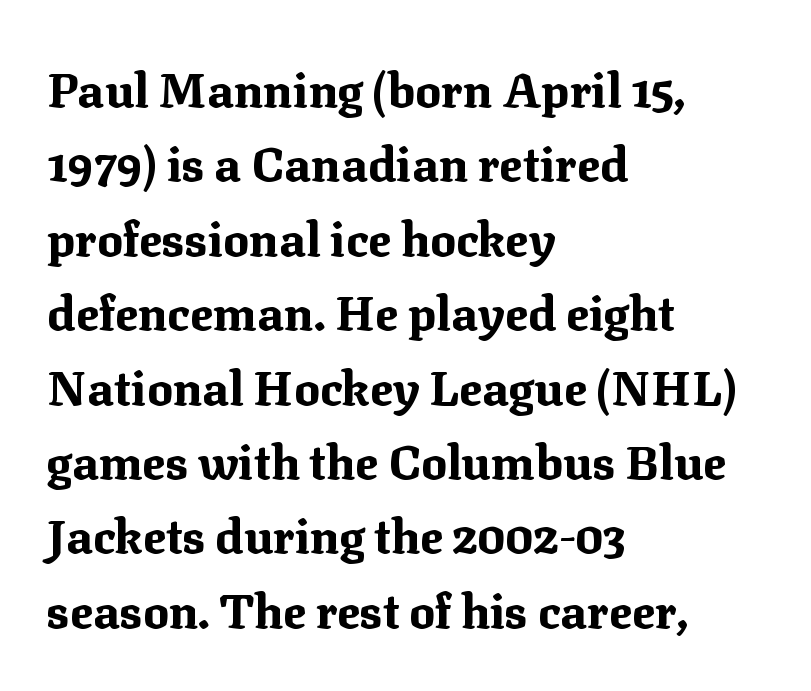
Q: Is the text bold? A: Yes.
Q: Is the text italic (slanted)? A: No, it is upright.
Q: Is the typeface a serif or a sans-serif typeface? A: Serif.
Q: Is the text underlined? A: No.
Q: How is the paragraph aligned? A: Left-aligned.
Q: Is the spacing between letters normal or unusually wide? A: Normal.
Q: Is the spacing between lines tight, normal or loose? A: Normal.
Q: Width (condensed, normal, or wide)? A: Normal.
Q: Stroke contrast? A: Medium.
Q: x-height? A: Medium.
Q: Monospaced? A: No.
